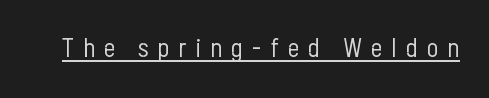
Q: Is the text bold? A: No.
Q: Is the text italic (slanted)? A: No, it is upright.
Q: Is the text underlined? A: Yes.
Q: Is the spacing between letters normal or unusually wide? A: Unusually wide.
